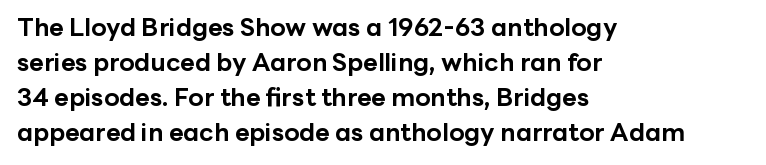
The image shows 25 px bold type, upright; set left-aligned, normal line spacing (1.4x), normal letter spacing, not underlined.
